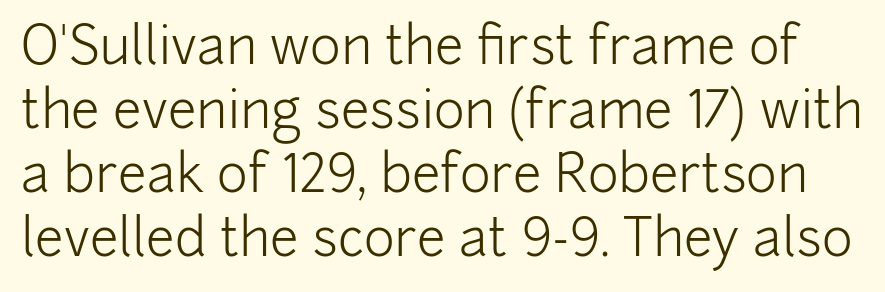
{"serif": "no", "italic": "no", "bold": "no", "weight": "light", "width": "normal", "stroke_contrast": "low", "x_height": "medium", "monospaced": "no", "underline": "no", "line_spacing_ratio": 1.23, "letter_spacing": "normal", "letter_spacing_em": 0.0, "glyph_px": 52}
